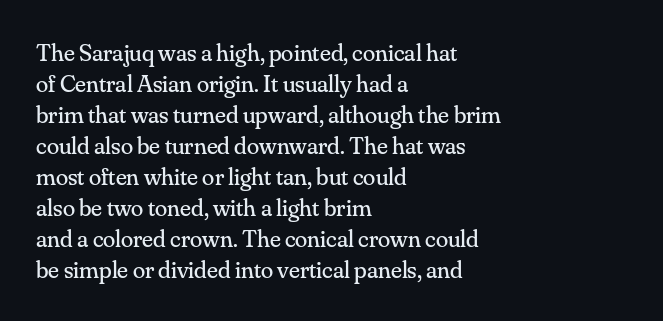
Q: Is the text bold? A: No.
Q: Is the text italic (slanted)? A: No, it is upright.
Q: Is the text underlined? A: No.
Q: How is the paragraph aligned? A: Left-aligned.
Q: Is the spacing between letters normal or unusually wide? A: Normal.
